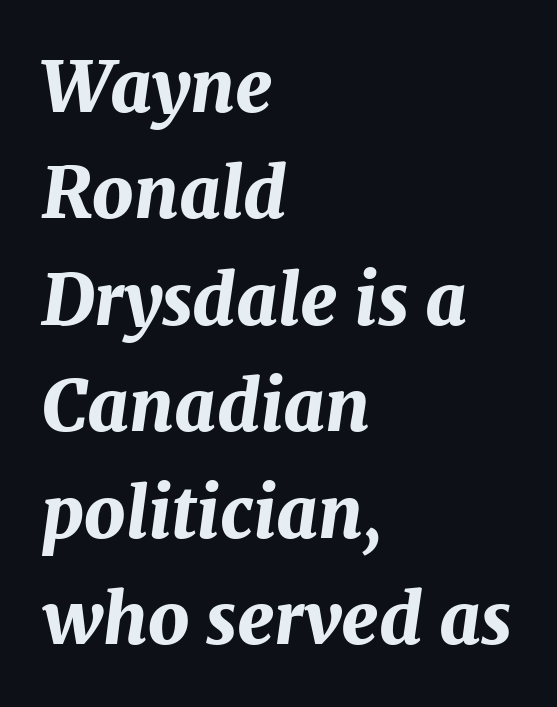
Q: Is the text bold? A: Yes.
Q: Is the text italic (slanted)? A: Yes, it leans right by about 7 degrees.
Q: Is the text underlined? A: No.
Q: How is the paragraph aligned? A: Left-aligned.
Q: Is the spacing between letters normal or unusually wide? A: Normal.
Q: Is the spacing between lines tight, normal or loose? A: Normal.
Q: Width (condensed, normal, or wide)? A: Normal.
Q: Stroke contrast? A: Medium.
Q: x-height? A: Medium.
Q: Monospaced? A: No.
